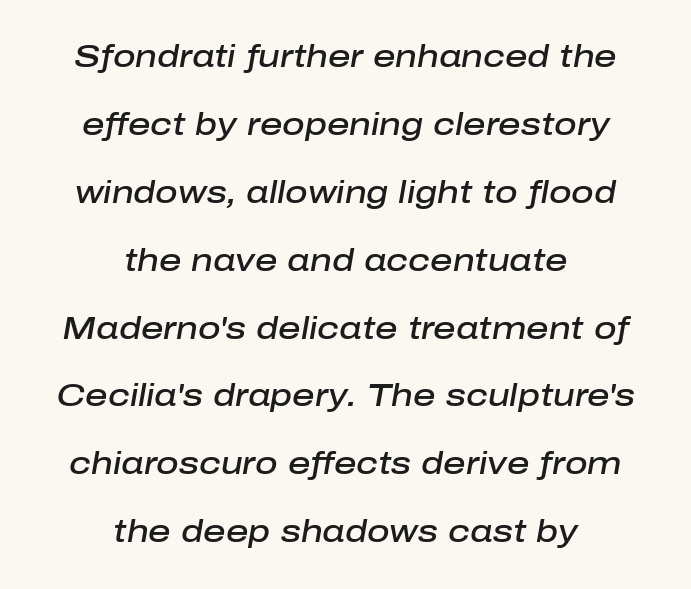
The image shows 31 px semibold type, italic (leaning right); set centered, loose line spacing (2.19x), normal letter spacing, not underlined; low stroke contrast and a medium x-height.
